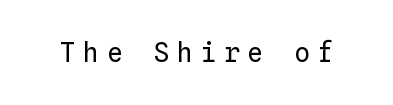
The image shows 26 px text type, upright; set unusually wide letter spacing (+0.3 em), not underlined.
